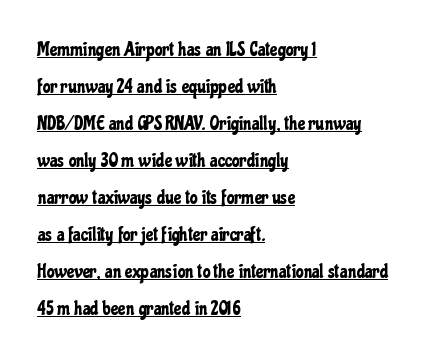
Q: Is the text italic (slanted)? A: No, it is upright.
Q: Is the text underlined? A: Yes.
Q: How is the paragraph aligned? A: Left-aligned.
Q: Is the spacing between letters normal or unusually wide? A: Normal.
